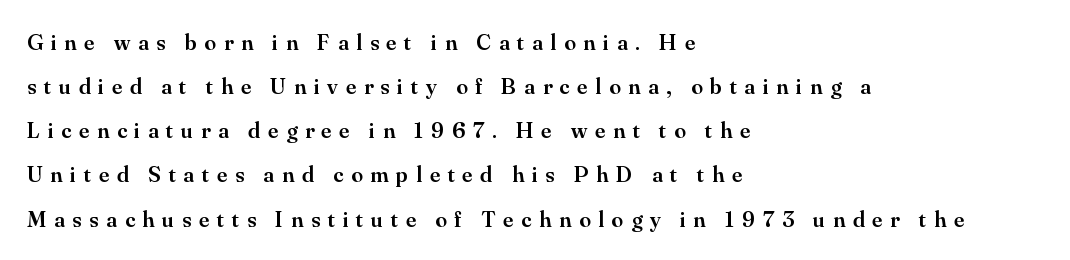
The image shows 23 px text type, upright; set left-aligned, loose line spacing (1.92x), unusually wide letter spacing (+0.34 em), not underlined.
